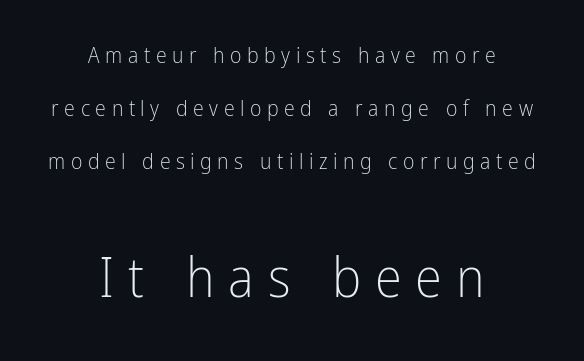
This sample has the flowing, uneven cadence of proportional lettering. Characters remain perfectly vertical along every line. Type size steps up from the first block to the second. The letters carry no serifs — their stems end cleanly without finishing strokes. The vertical gap from one line to the next is large. The paragraph shown floats in the horizontal middle.
